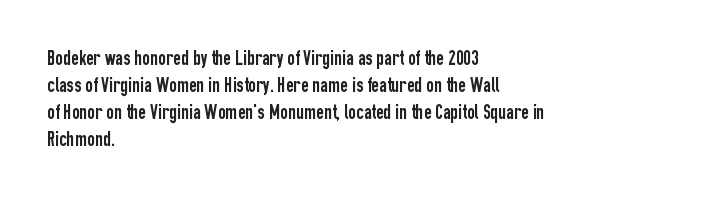
The letters stand straight up with perfectly vertical stems. Tracking here is standard; glyphs follow each other at the usual distance. Whoever set this chose a conventional vertical rhythm. The paragraph has a hard left edge and a soft right edge. Has an underline been added? It has not.
